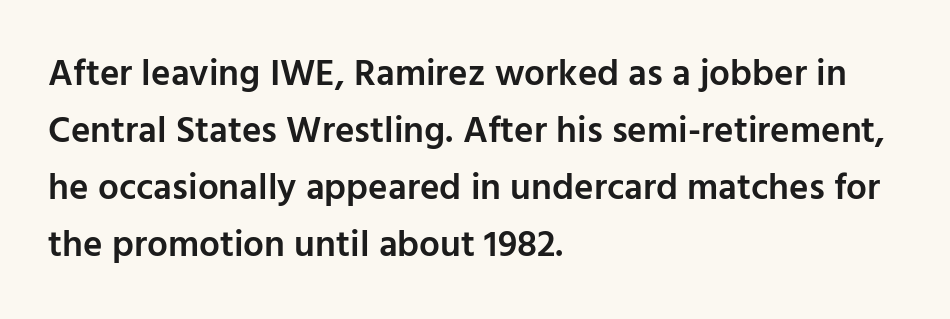
{"serif": "no", "italic": "no", "bold": "semi", "weight": "semibold", "width": "normal", "stroke_contrast": "low", "x_height": "medium", "monospaced": "no", "underline": "no", "align": "left", "line_spacing": "normal", "line_spacing_ratio": 1.54, "letter_spacing": "normal", "letter_spacing_em": 0.0, "glyph_px": 37}
